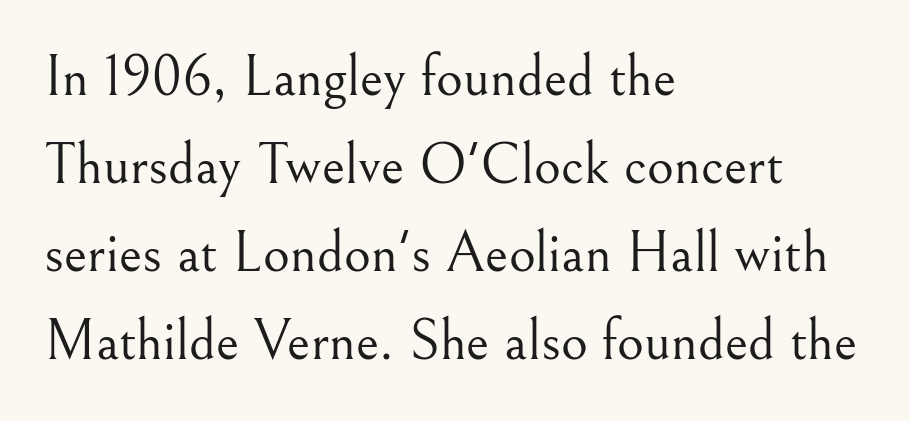
The image shows 58 px light serif type, upright; set left-aligned, normal line spacing (1.52x), normal letter spacing, not underlined; medium stroke contrast and a small x-height.
